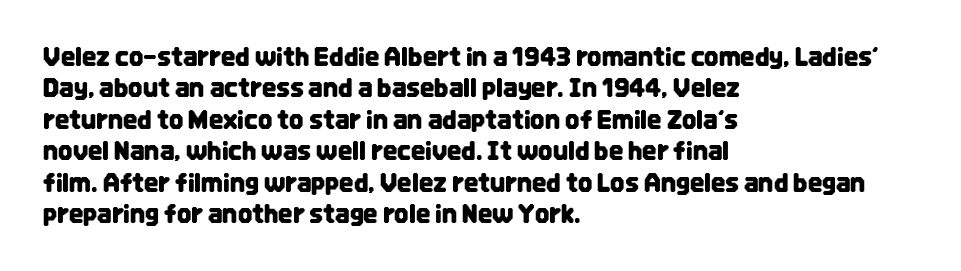
The space directly below the letters is spotless. Whoever set this chose a conventional vertical rhythm. The typesetter chose a ragged-right arrangement here. Posture: straight, roman, zero tilt. Standard letterfit; no display-style spreading of the glyphs.
